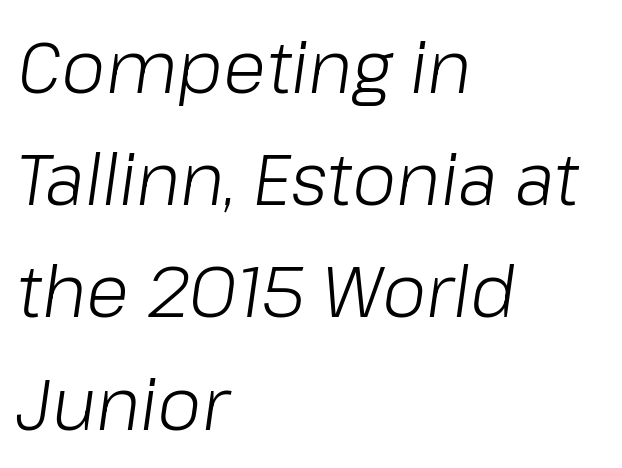
{"italic": "yes", "lean": "right", "slant_degrees": 8, "bold": "no", "weight": "light", "width": "normal", "stroke_contrast": "low", "x_height": "medium", "monospaced": "no", "underline": "no", "align": "left", "line_spacing": "normal", "line_spacing_ratio": 1.58, "letter_spacing": "normal", "letter_spacing_em": 0.0, "glyph_px": 71}
